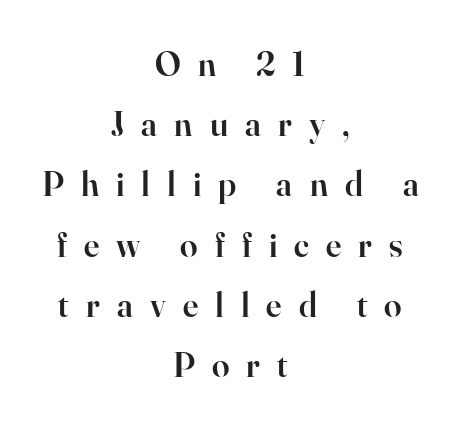
{"serif": "yes", "italic": "no", "bold": "semi", "weight": "semibold", "width": "normal", "stroke_contrast": "high", "x_height": "small", "monospaced": "no", "underline": "no", "align": "center", "line_spacing_ratio": 1.72, "letter_spacing": "wide", "letter_spacing_em": 0.49, "glyph_px": 35}
